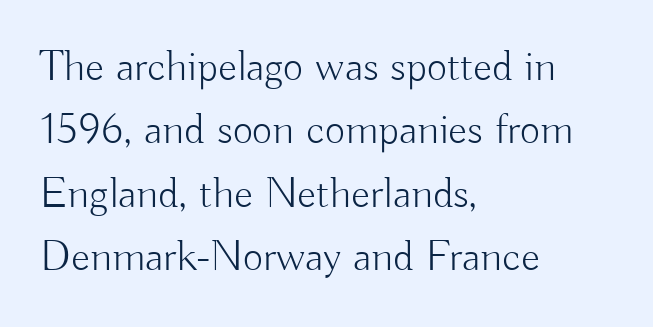
The image shows 44 px light sans-serif type, upright; set left-aligned, normal line spacing (1.44x), normal letter spacing, not underlined; low stroke contrast and a small x-height.
